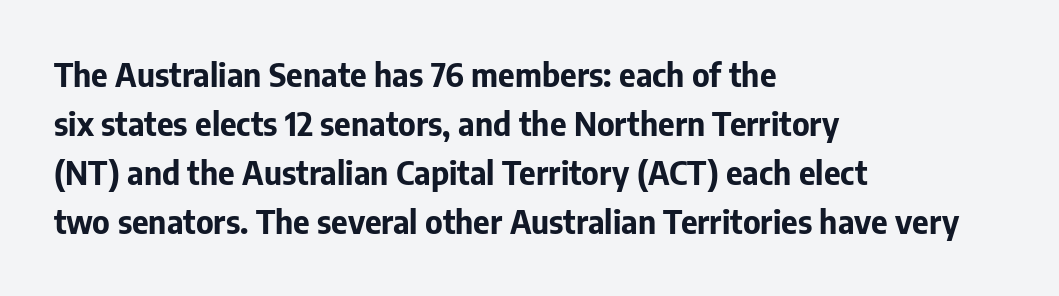
The image shows 32 px bold sans-serif type, upright; set left-aligned, normal line spacing (1.53x), normal letter spacing, not underlined; low stroke contrast and a medium x-height.
